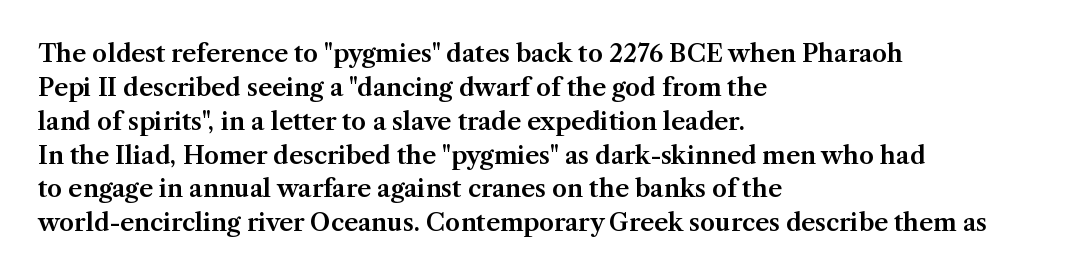
{"italic": "no", "underline": "no", "align": "left", "line_spacing": "normal", "line_spacing_ratio": 1.41, "letter_spacing": "normal", "letter_spacing_em": 0.0, "glyph_px": 24}
